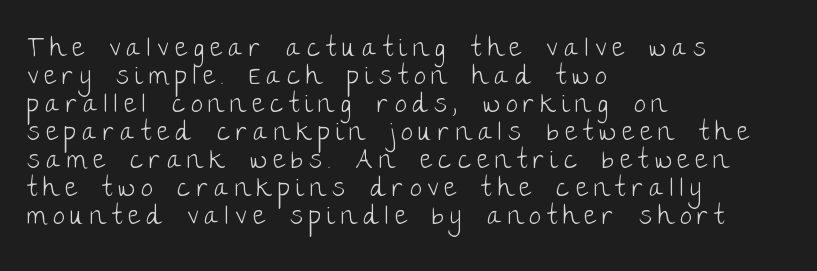
Q: Is the text bold? A: No.
Q: Is the text italic (slanted)? A: No, it is upright.
Q: Is the text underlined? A: No.
Q: How is the paragraph aligned? A: Left-aligned.
Q: Is the spacing between letters normal or unusually wide? A: Unusually wide.
Q: Is the spacing between lines tight, normal or loose? A: Tight.
